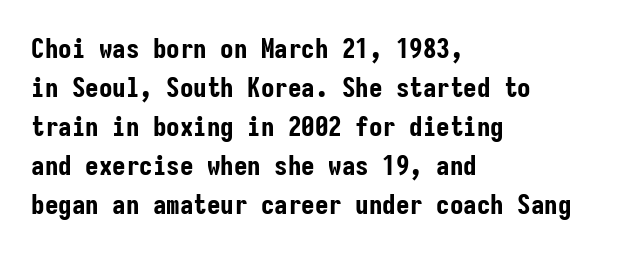
{"italic": "no", "bold": "yes", "underline": "no", "align": "left", "line_spacing": "normal", "line_spacing_ratio": 1.44, "letter_spacing": "normal", "letter_spacing_em": 0.0, "glyph_px": 27}
